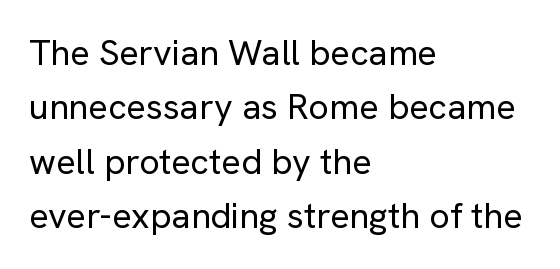
{"serif": "no", "italic": "no", "bold": "no", "weight": "regular", "width": "normal", "stroke_contrast": "low", "x_height": "medium", "monospaced": "no", "underline": "no", "align": "left", "line_spacing": "normal", "line_spacing_ratio": 1.51, "letter_spacing": "normal", "letter_spacing_em": 0.0, "glyph_px": 36}
